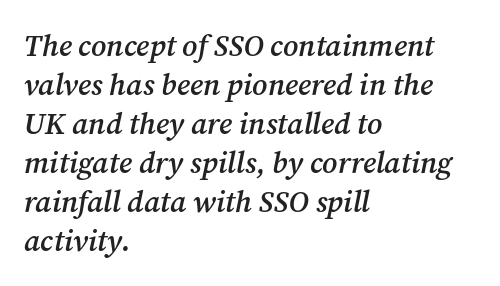
The image shows 30 px semibold serif type, italic (leaning right); set left-aligned, normal line spacing (1.3x), normal letter spacing, not underlined; medium stroke contrast and a medium x-height.
